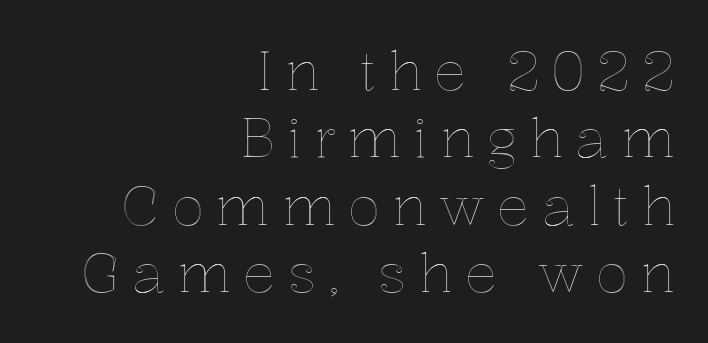
The image shows 54 px text type, upright; set right-aligned, normal line spacing (1.25x), unusually wide letter spacing (+0.22 em), not underlined; a medium x-height.
